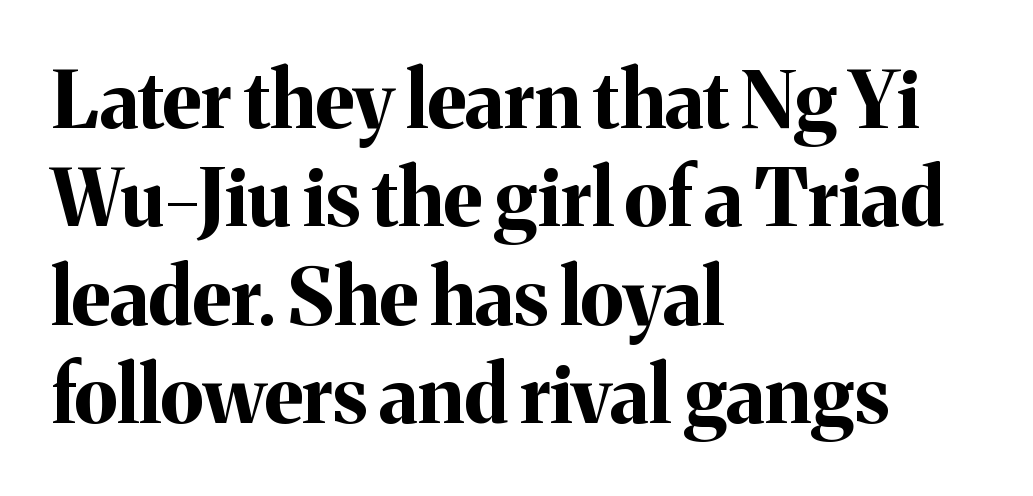
The image shows 78 px bold serif type, upright; set left-aligned, normal line spacing (1.26x), normal letter spacing, not underlined; medium stroke contrast and a medium x-height.
